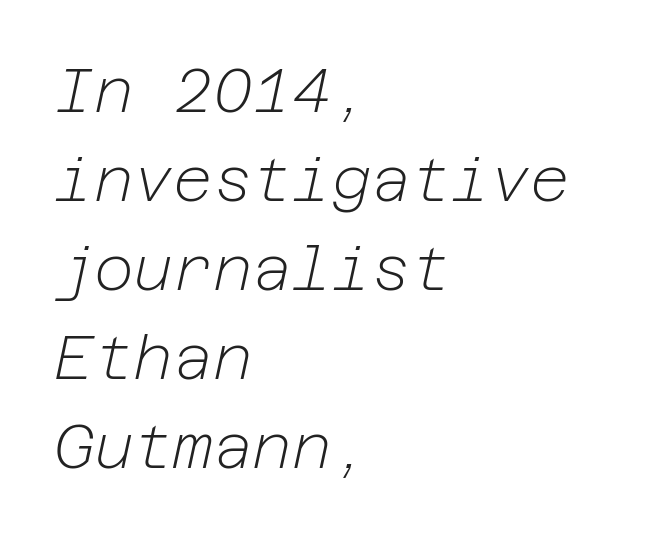
The image shows 61 px light type, italic (leaning right); set left-aligned, normal line spacing (1.46x), normal letter spacing, not underlined; low stroke contrast and a medium x-height.
